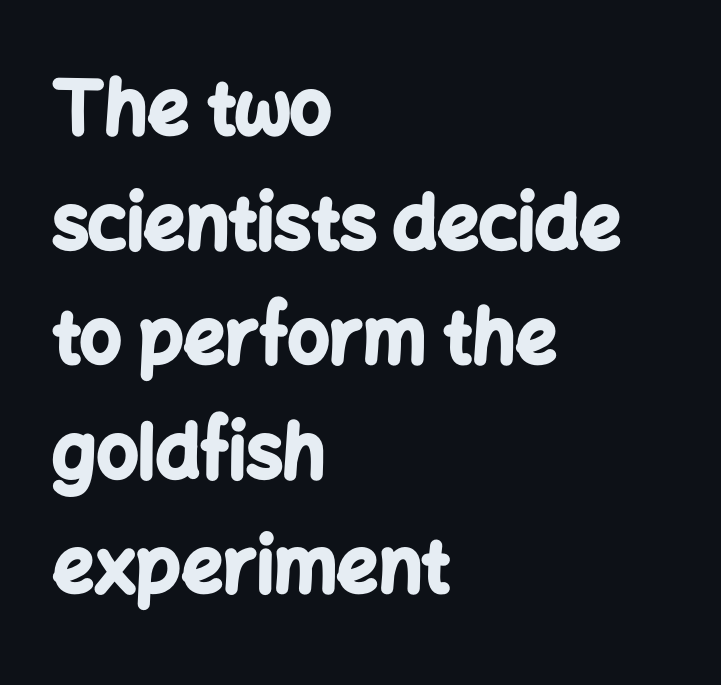
The image shows 73 px bold sans-serif type, upright; set left-aligned, normal line spacing (1.57x), normal letter spacing, not underlined; low stroke contrast and a medium x-height.
